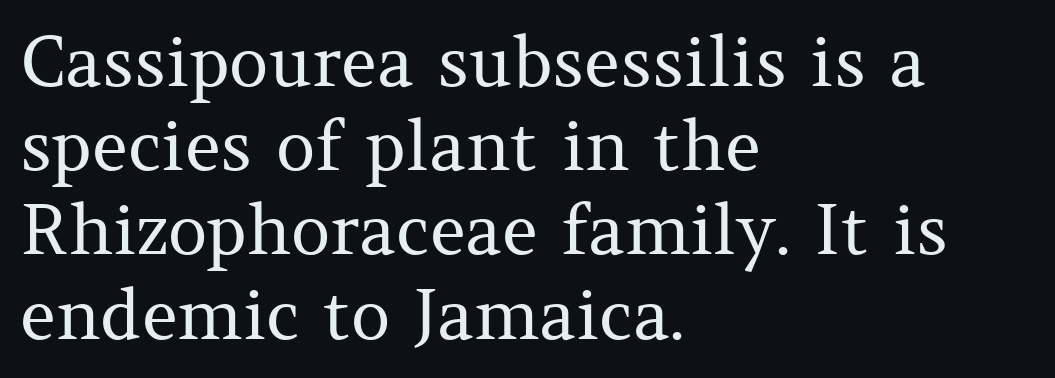
{"serif": "yes", "italic": "no", "bold": "no", "weight": "regular", "width": "normal", "stroke_contrast": "medium", "x_height": "medium", "monospaced": "no", "underline": "no", "align": "left", "line_spacing_ratio": 1.22, "letter_spacing": "normal", "letter_spacing_em": 0.0, "glyph_px": 69}
